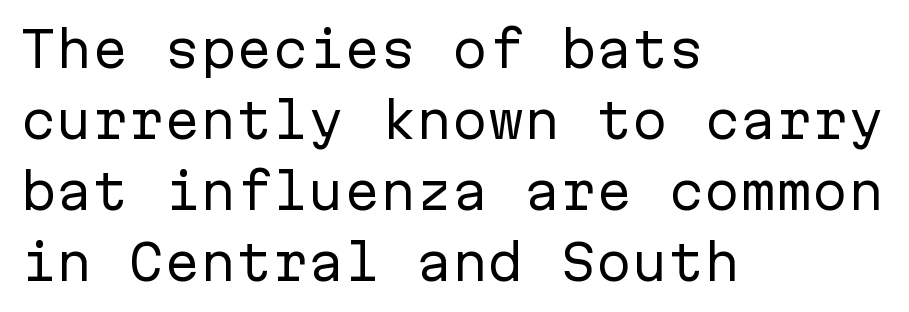
Note the uniform advance width — an 'i' takes as much space as an 'm'. Has an underline been added? It has not. Italic: no, the glyphs are upright roman. Vertically, the passage feels balanced, rows spaced as you'd expect. These lines keep a tight, regular rhythm from letter to letter.
